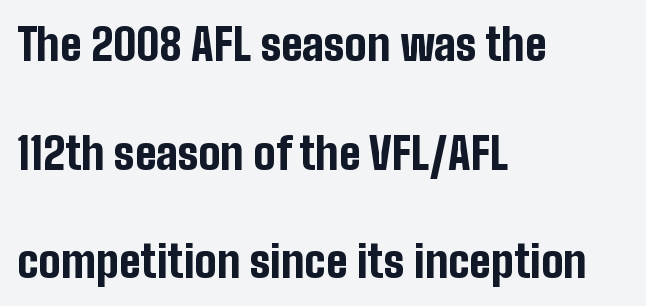
The image shows 44 px bold, condensed sans-serif type, upright; set left-aligned, loose line spacing (2.47x), normal letter spacing, not underlined; low stroke contrast and a medium x-height.
